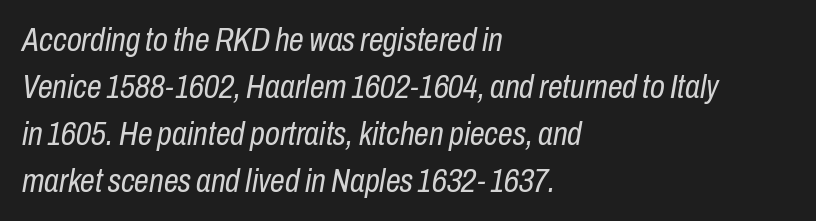
Weight: regular or lighter. Horizontally, the lines are justified to the leading edge only. The specimen reads as italic at a glance. Descender tails drop into unmarked territory.
